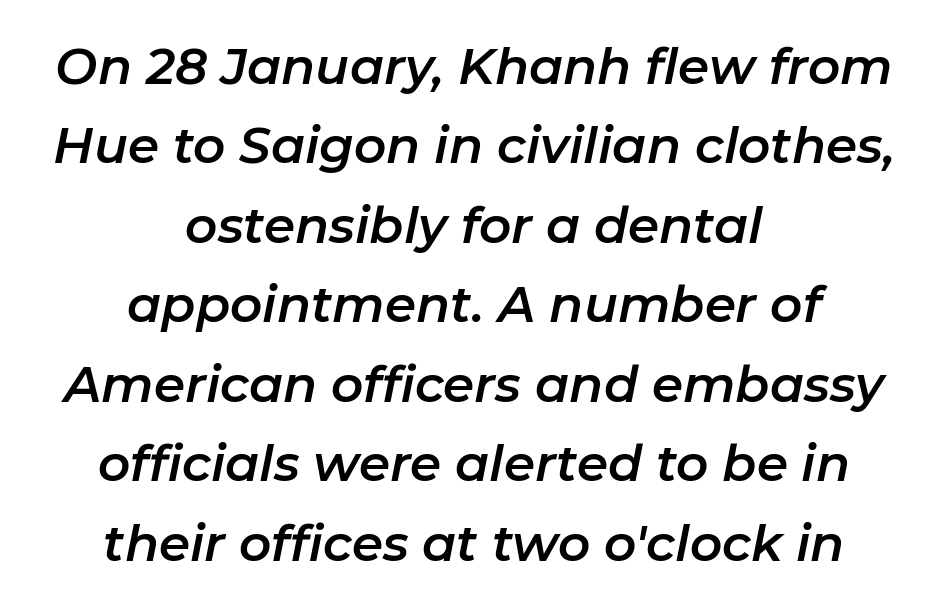
Is this a fixed-width face? No — the glyphs have proportional, varying widths. The line-height multiplier appears to be the usual default. No extra tracking has been applied to these lines. Slanted lettering throughout. A centered setting, common on invitations and titles, is used for this passage. Type without underlining.
